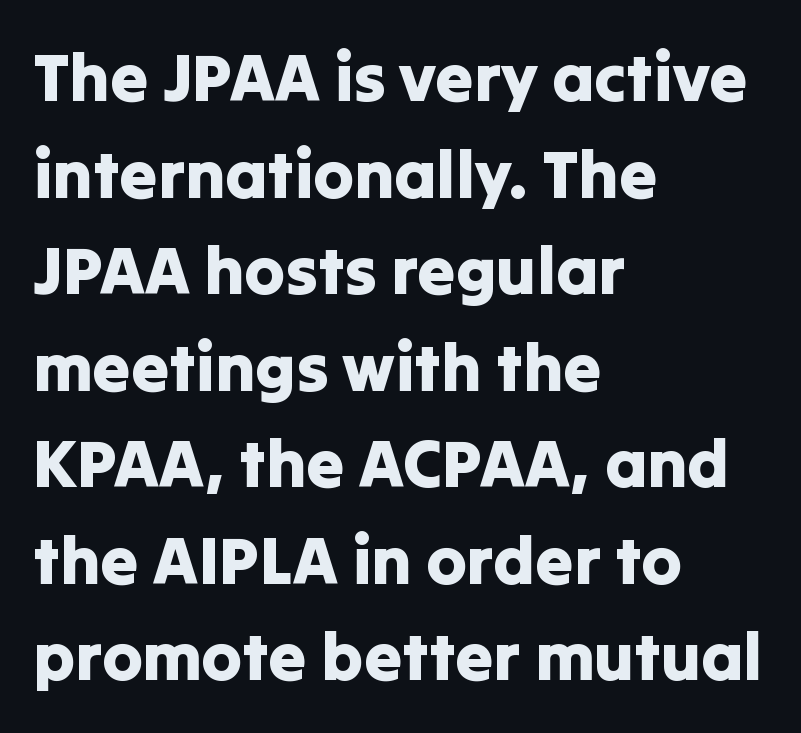
{"serif": "no", "italic": "no", "width": "normal", "stroke_contrast": "low", "x_height": "medium", "monospaced": "no", "underline": "no", "align": "left", "line_spacing": "normal", "line_spacing_ratio": 1.42, "letter_spacing": "normal", "letter_spacing_em": 0.0, "glyph_px": 68}
